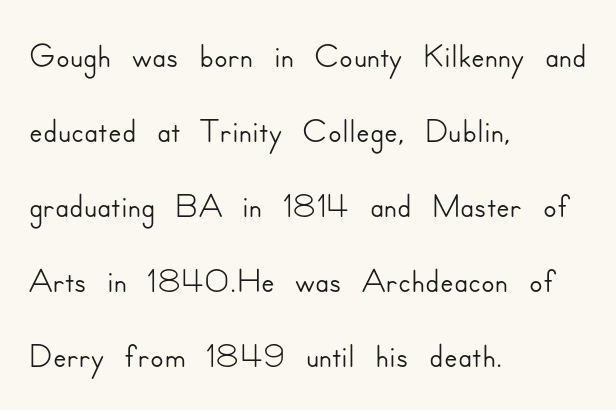
The image shows 50 px sans-serif type, upright; set left-aligned, normal line spacing (1.5x), normal letter spacing, not underlined; low stroke contrast and a small x-height.
